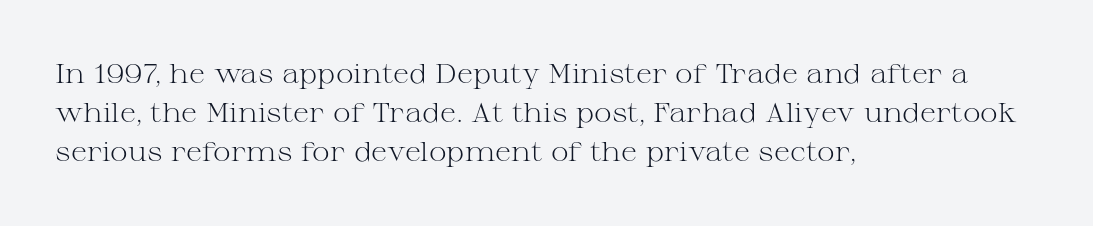
{"italic": "no", "bold": "no", "underline": "no", "align": "left", "line_spacing": "normal", "line_spacing_ratio": 1.45, "letter_spacing": "normal", "letter_spacing_em": 0.0, "glyph_px": 27}
